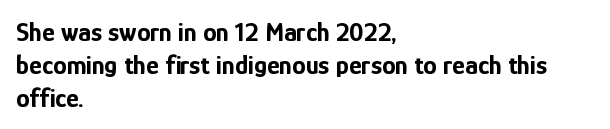
{"italic": "no", "bold": "yes", "underline": "no", "align": "left", "line_spacing_ratio": 1.22, "letter_spacing": "normal", "letter_spacing_em": 0.0, "glyph_px": 27}
